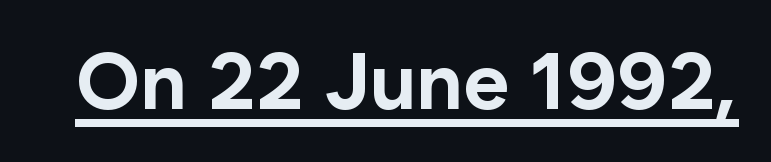
Q: Is the text bold? A: Yes.
Q: Is the text italic (slanted)? A: No, it is upright.
Q: Is the typeface a serif or a sans-serif typeface? A: Sans-serif.
Q: Is the text underlined? A: Yes.
Q: Is the spacing between letters normal or unusually wide? A: Normal.
Q: Width (condensed, normal, or wide)? A: Normal.
Q: Stroke contrast? A: Low.
Q: x-height? A: Medium.
Q: Monospaced? A: No.
